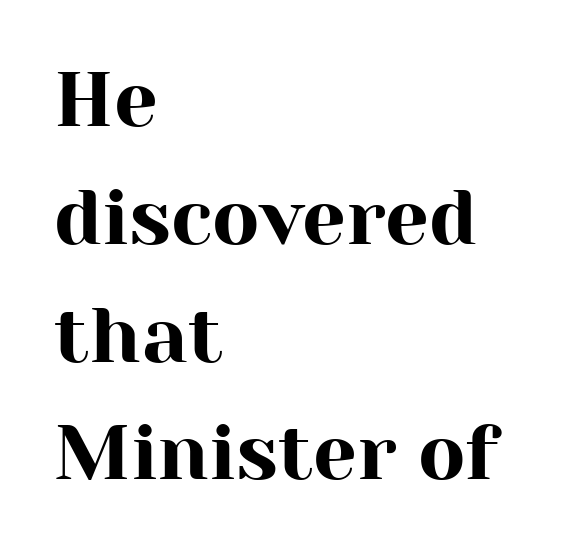
The image shows 78 px serif type, upright; set left-aligned, normal line spacing (1.51x), normal letter spacing, not underlined; high stroke contrast and a medium x-height.
